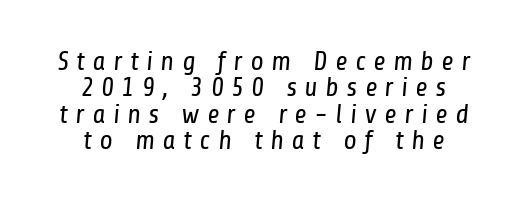
The lines are quadded center. Glance below the letters and you will spot only blank space. Does extra space separate the letters? Yes, quite a lot of it. The characters are drawn with everyday or finer stroke widths.
